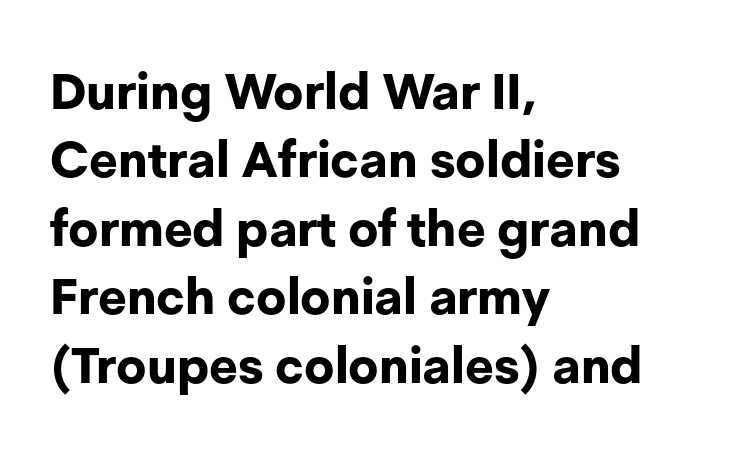
This sample has the flowing, uneven cadence of proportional lettering. The lines are quadded left. Thick stems and heavy bowls — unmistakably bold. Caption: standard tracking, unaltered. Font category for this specimen: sans-serif. Descenders are the only things crossing below the line.
